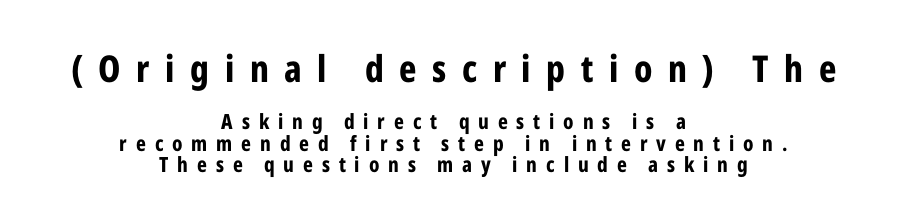
Q: Is the text bold? A: Yes.
Q: Is the text italic (slanted)? A: No, it is upright.
Q: Is the typeface a serif or a sans-serif typeface? A: Sans-serif.
Q: Is the text underlined? A: No.
Q: How is the paragraph aligned? A: Centered.
Q: Is the spacing between letters normal or unusually wide? A: Unusually wide.
Q: Is the spacing between lines tight, normal or loose? A: Tight.
Q: Which block of text is set in a larger size, the first (top) or the second (bottom)? A: The first (top) one.
Q: Width (condensed, normal, or wide)? A: Condensed.
Q: Stroke contrast? A: Low.
Q: x-height? A: Medium.
Q: Monospaced? A: No.
